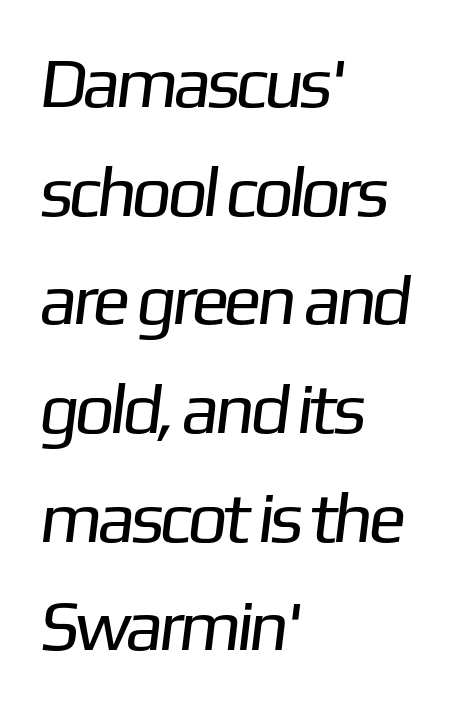
Q: Is the text bold? A: No.
Q: Is the typeface a serif or a sans-serif typeface? A: Sans-serif.
Q: Is the text underlined? A: No.
Q: How is the paragraph aligned? A: Left-aligned.
Q: Is the spacing between letters normal or unusually wide? A: Normal.
Q: Is the spacing between lines tight, normal or loose? A: Normal.
Q: Width (condensed, normal, or wide)? A: Normal.
Q: Stroke contrast? A: Low.
Q: x-height? A: Medium.
Q: Monospaced? A: No.
